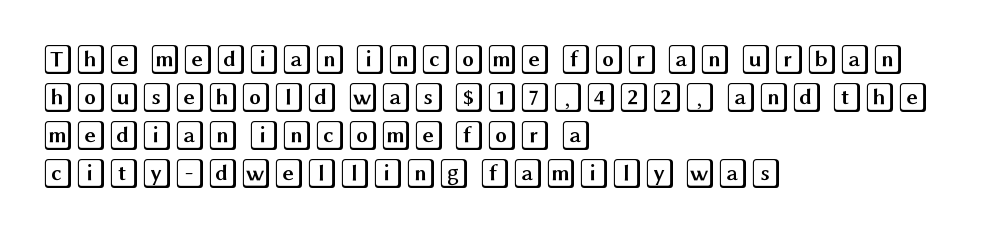
{"italic": "no", "width": "wide", "x_height": "large", "underline": "no", "align": "left", "line_spacing": "normal", "line_spacing_ratio": 1.27, "letter_spacing": "normal", "letter_spacing_em": 0.0, "glyph_px": 30}
